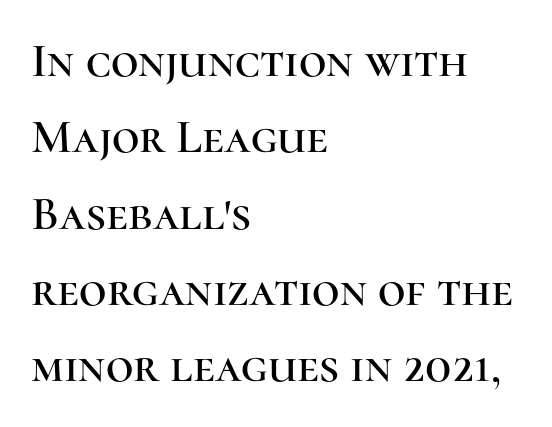
Q: Is the text italic (slanted)? A: No, it is upright.
Q: Is the typeface a serif or a sans-serif typeface? A: Serif.
Q: Is the text underlined? A: No.
Q: How is the paragraph aligned? A: Left-aligned.
Q: Is the spacing between letters normal or unusually wide? A: Normal.
Q: Is the spacing between lines tight, normal or loose? A: Normal.
Q: Width (condensed, normal, or wide)? A: Normal.
Q: Stroke contrast? A: High.
Q: x-height? A: Medium.
Q: Monospaced? A: No.
